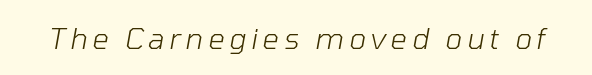
The letterforms sit at book weight or below. The glyphs are unaccompanied by any horizontal stroke below them. This is oblique type, the kind used for emphasis or titles. These lines are rendered in a variable-pitch font.
